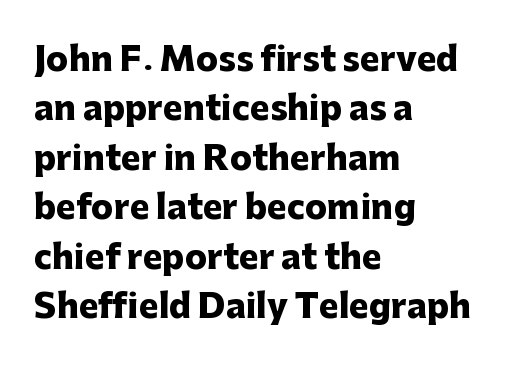
The image shows 33 px heavy sans-serif type, upright; set left-aligned, normal line spacing (1.5x), normal letter spacing, not underlined; low stroke contrast and a medium x-height.
